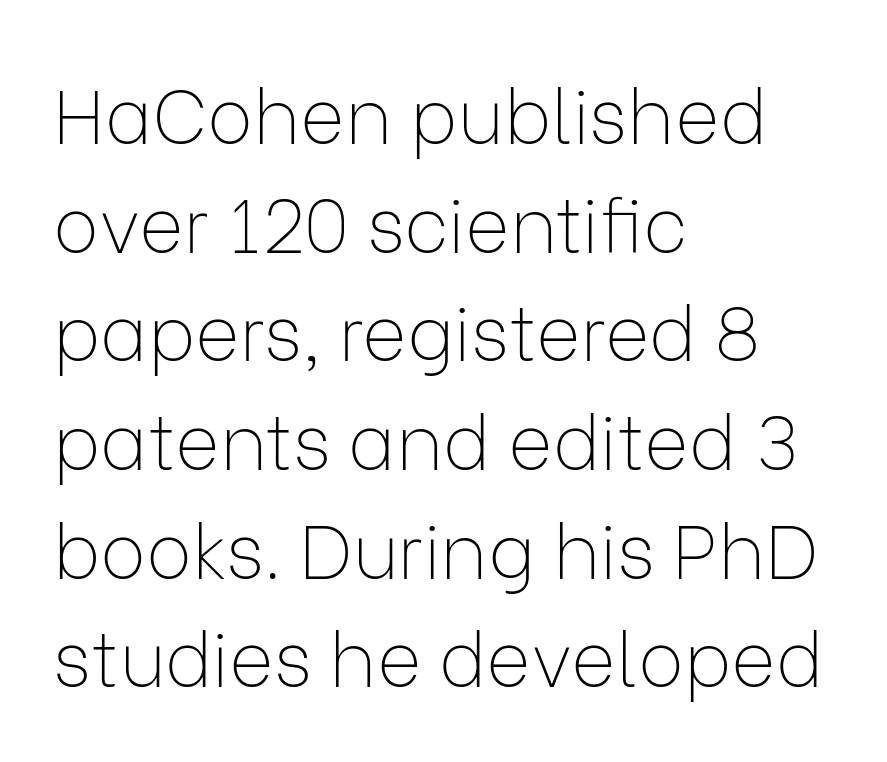
The image shows 76 px thin sans-serif type, upright; set left-aligned, normal line spacing (1.43x), normal letter spacing, not underlined; low stroke contrast and a medium x-height.
